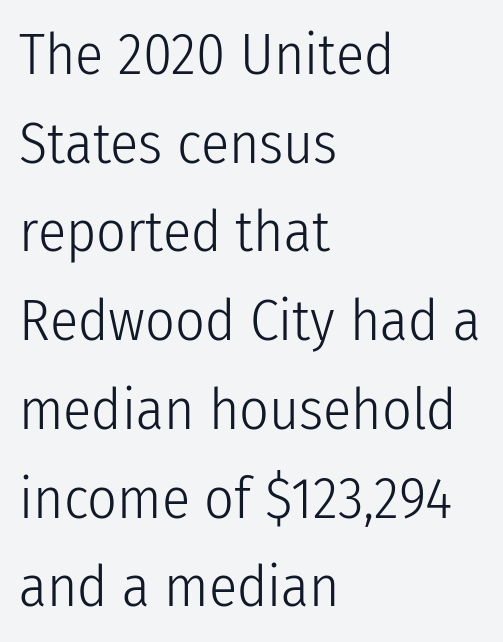
{"serif": "no", "italic": "no", "bold": "no", "weight": "light", "width": "condensed", "stroke_contrast": "low", "x_height": "medium", "monospaced": "no", "underline": "no", "align": "left", "line_spacing": "normal", "line_spacing_ratio": 1.53, "letter_spacing": "normal", "letter_spacing_em": 0.0, "glyph_px": 58}
